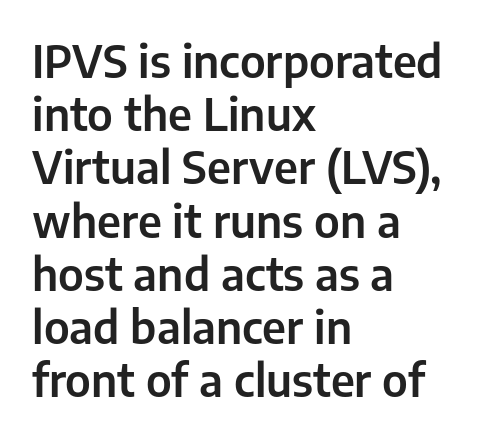
Q: Is the text italic (slanted)? A: No, it is upright.
Q: Is the typeface a serif or a sans-serif typeface? A: Sans-serif.
Q: Is the text underlined? A: No.
Q: How is the paragraph aligned? A: Left-aligned.
Q: Is the spacing between letters normal or unusually wide? A: Normal.
Q: Width (condensed, normal, or wide)? A: Normal.
Q: Stroke contrast? A: Low.
Q: x-height? A: Medium.
Q: Monospaced? A: No.
